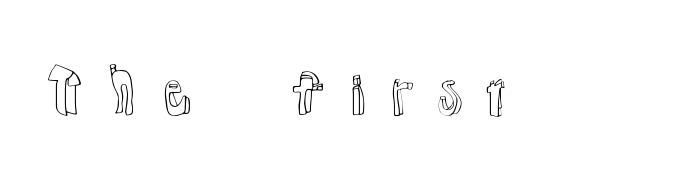
Q: Is the text italic (slanted)? A: No, it is upright.
Q: Is the text underlined? A: No.
Q: Is the spacing between letters normal or unusually wide? A: Unusually wide.
Q: Width (condensed, normal, or wide)? A: Normal.
Q: x-height? A: Medium.
Q: Monospaced? A: No.
